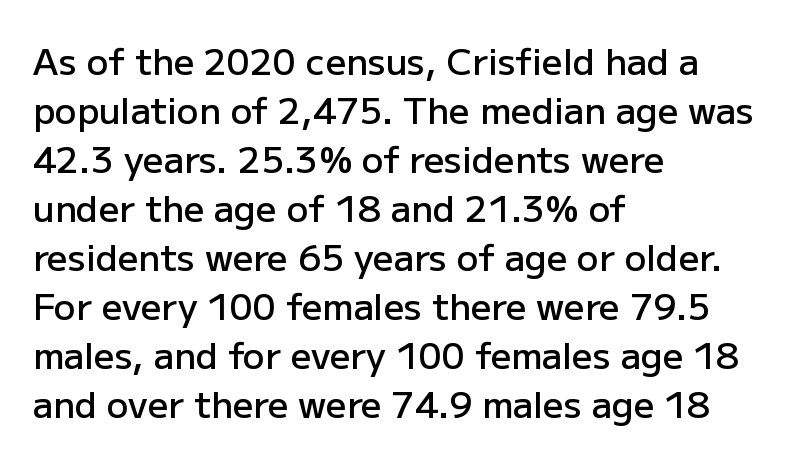
The image shows 36 px semibold sans-serif type, upright; set left-aligned, normal line spacing (1.36x), normal letter spacing, not underlined; low stroke contrast and a medium x-height.
